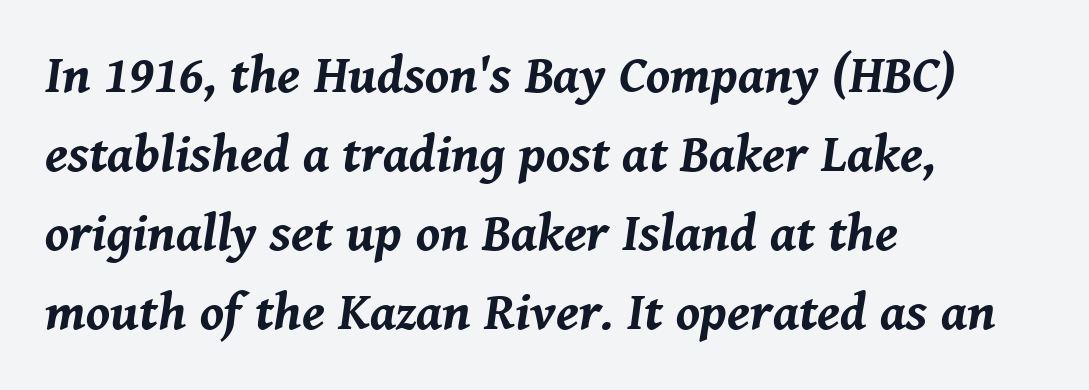
The image shows 53 px bold type, italic (leaning right); set left-aligned, normal line spacing (1.49x), normal letter spacing, not underlined; medium stroke contrast and a medium x-height.
